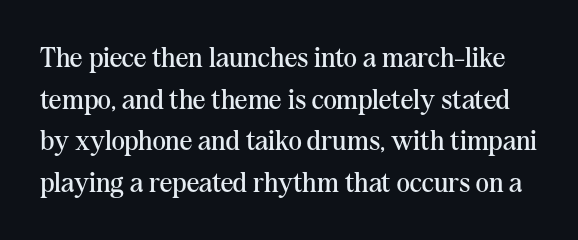
The image shows 28 px regular-weight serif type, upright; set normal line spacing (1.49x), normal letter spacing, not underlined; medium stroke contrast and a medium x-height.
